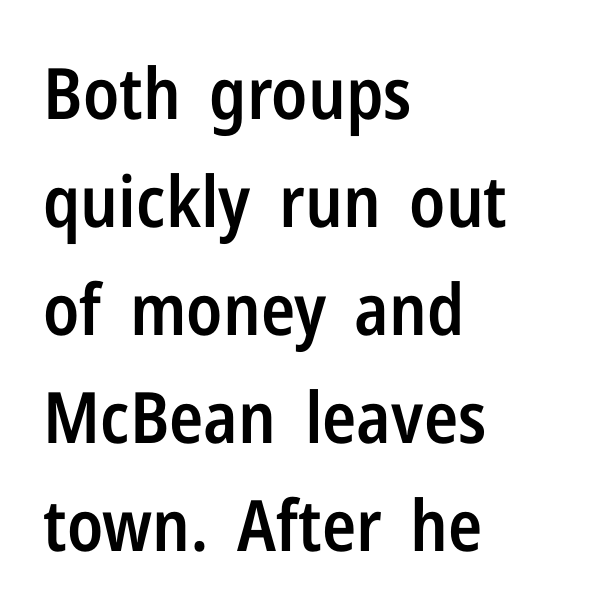
The passage is arranged the way most books set body copy — flush left. Do the letters lean? They stand straight. In terms of letterform style, serifs are entirely absent. Each letter keeps its own natural width here, so spacing adapts to shape.
